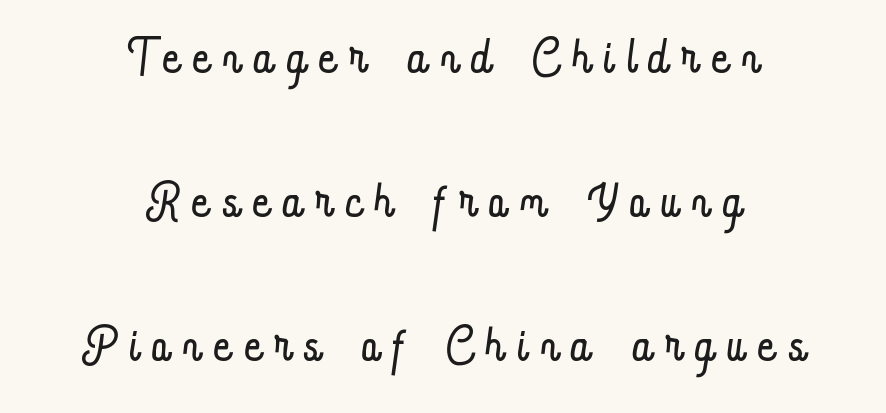
Leftover space on each line is divided equally before and after the words. This reads as an unemphasized weight, regular at the heaviest. Caption: expanded tracking, letters set apart. Note the varied advance widths — an 'i' is clearly narrower than an 'm'. The words here are not underlined.
